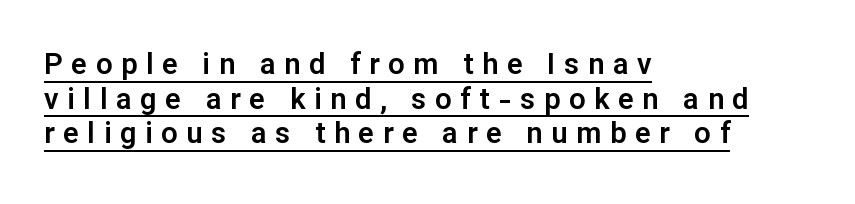
The image shows 29 px sans-serif type, upright; set left-aligned, line spacing 1.19x, unusually wide letter spacing (+0.3 em), underlined; low stroke contrast and a medium x-height.
